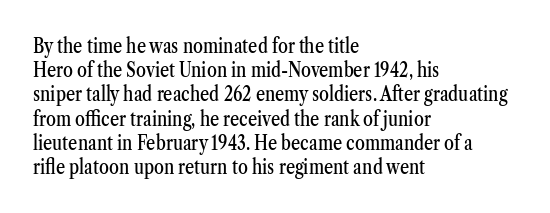
If you drew a line through each stem, it would be perfectly vertical. The line texture is even and compact thanks to regular tracking. Which margin do the lines hug? The left one — the right edge is uneven. Letters rest on an invisible, unmarked baseline.
